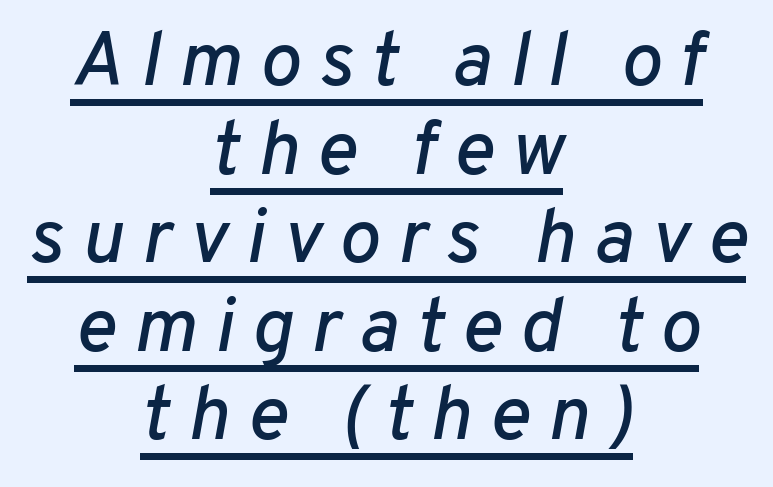
The image shows 77 px text type, italic (leaning right); set centered, tight line spacing (1.15x), unusually wide letter spacing (+0.23 em), underlined; low stroke contrast and a medium x-height.
